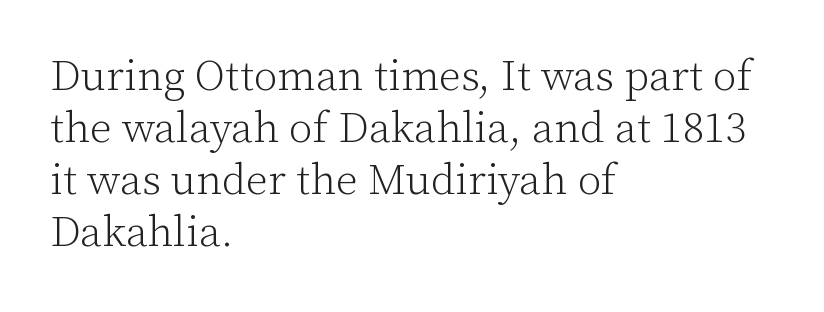
The strokes are not fattened; the text isn't bold. Caption: multi-line text, flush left, ragged right. Characters follow at the spacing the type designer built in. Ascenders rise straight up at ninety degrees. Here the designer chose a conventional face with non-uniform glyph widths.
